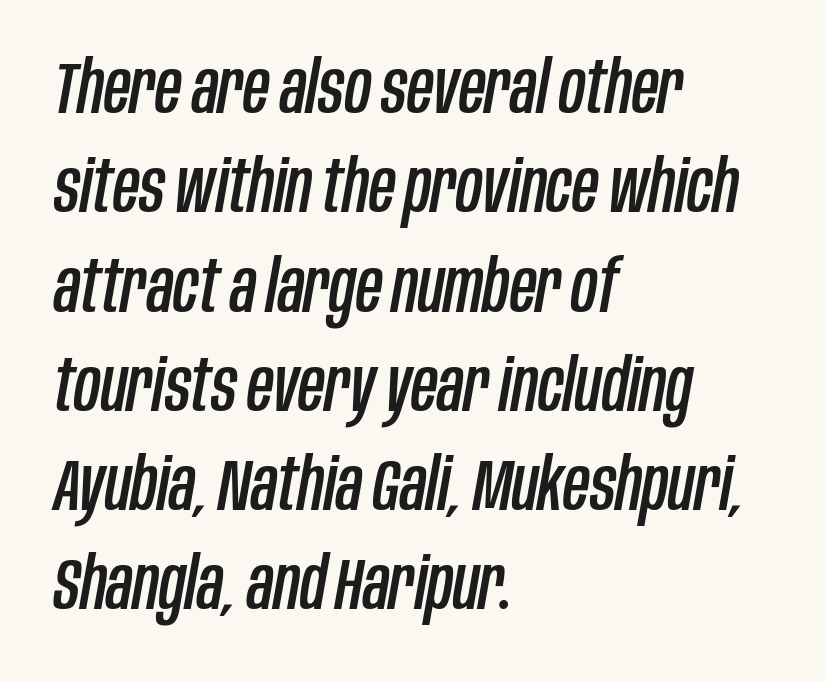
Q: Is the text italic (slanted)? A: Yes, it leans right by about 10 degrees.
Q: Is the text underlined? A: No.
Q: How is the paragraph aligned? A: Left-aligned.
Q: Is the spacing between letters normal or unusually wide? A: Normal.
Q: Is the spacing between lines tight, normal or loose? A: Normal.
Q: Width (condensed, normal, or wide)? A: Condensed.
Q: Stroke contrast? A: Low.
Q: x-height? A: Large.
Q: Monospaced? A: No.
